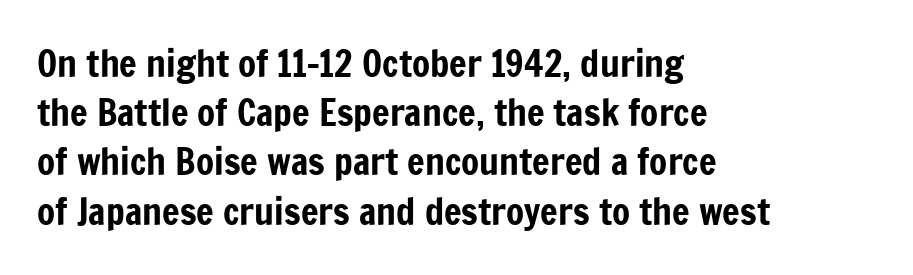
The image shows 37 px condensed sans-serif type, upright; set left-aligned, normal line spacing (1.33x), normal letter spacing, not underlined; low stroke contrast and a medium x-height.
